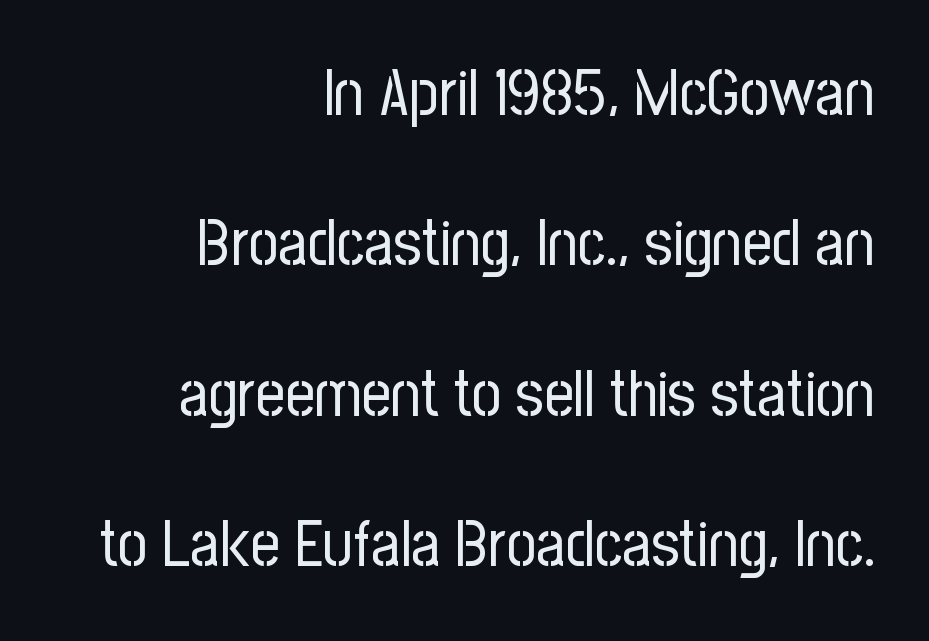
The image shows 64 px regular-weight, condensed sans-serif type, upright; set right-aligned, loose line spacing (2.35x), normal letter spacing, not underlined; low stroke contrast and a medium x-height.
